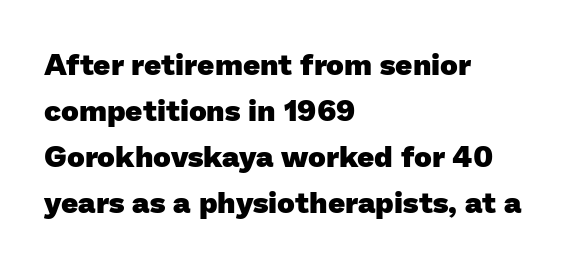
{"serif": "no", "bold": "yes", "weight": "heavy", "width": "normal", "stroke_contrast": "low", "x_height": "medium", "monospaced": "no", "underline": "no", "align": "left", "line_spacing": "normal", "line_spacing_ratio": 1.53, "letter_spacing": "normal", "letter_spacing_em": 0.0, "glyph_px": 30}
